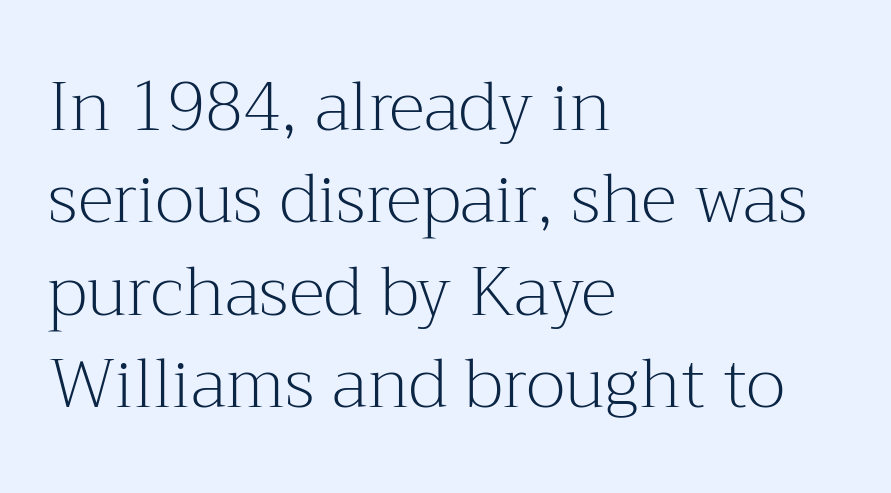
Posture: upright roman. The letters carry serifs — small finishing strokes at the ends of their stems. The weight would be labelled regular, book, light, or lighter still. The words here are not underlined. Here the glyphs are tracked normally, forming tight word shapes. A typesetter would call this proportional, since set widths differ per character.
